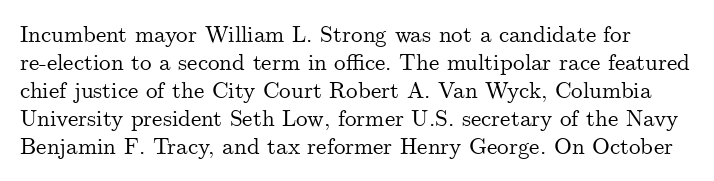
{"italic": "no", "underline": "no", "line_spacing_ratio": 1.22, "letter_spacing": "normal", "letter_spacing_em": 0.0, "glyph_px": 23}
